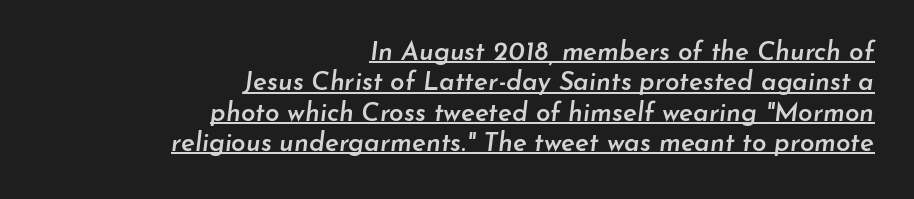
{"italic": "yes", "lean": "right", "slant_degrees": 7, "bold": "semi", "underline": "yes", "align": "right", "line_spacing_ratio": 1.17, "letter_spacing": "normal", "letter_spacing_em": 0.0, "glyph_px": 26}
